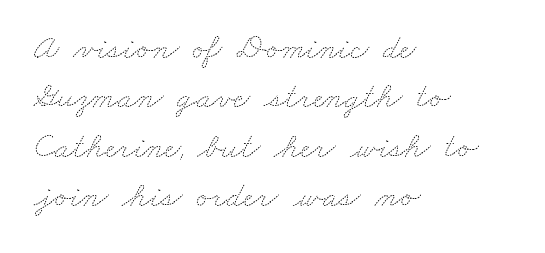
{"bold": "no", "weight": "thin", "width": "wide", "stroke_contrast": "medium", "x_height": "small", "monospaced": "no", "underline": "no", "align": "left", "line_spacing": "normal", "line_spacing_ratio": 1.41, "letter_spacing": "normal", "letter_spacing_em": 0.0, "glyph_px": 35}
